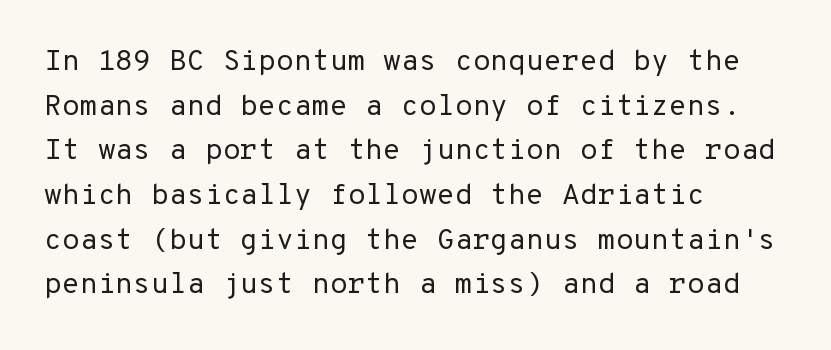
{"serif": "no", "italic": "no", "bold": "no", "weight": "regular", "width": "normal", "stroke_contrast": "low", "x_height": "medium", "underline": "no", "align": "left", "line_spacing": "normal", "line_spacing_ratio": 1.54, "letter_spacing": "normal", "letter_spacing_em": 0.0, "glyph_px": 29}
